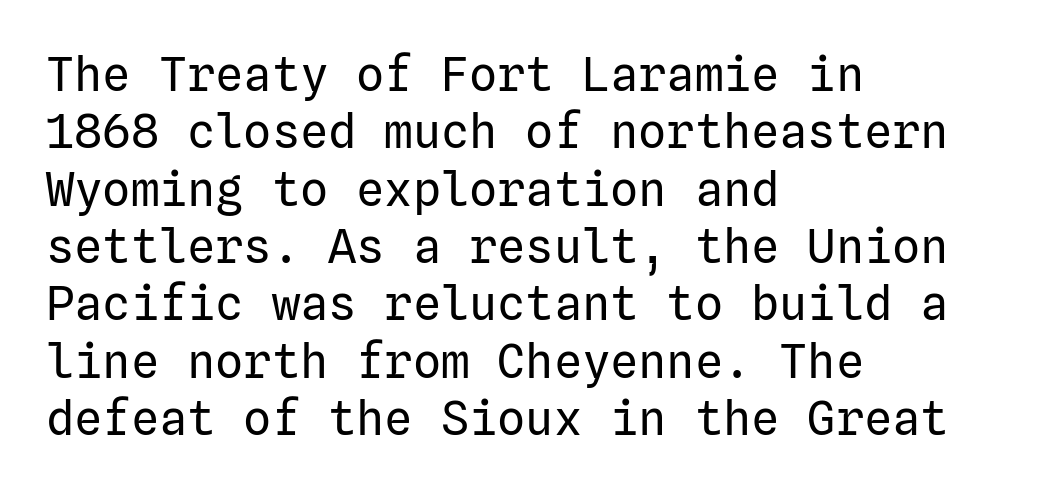
Q: Is the text bold? A: No.
Q: Is the text italic (slanted)? A: No, it is upright.
Q: Is the typeface a serif or a sans-serif typeface? A: Sans-serif.
Q: Is the text underlined? A: No.
Q: How is the paragraph aligned? A: Left-aligned.
Q: Is the spacing between letters normal or unusually wide? A: Normal.
Q: Width (condensed, normal, or wide)? A: Normal.
Q: Stroke contrast? A: Low.
Q: x-height? A: Medium.
